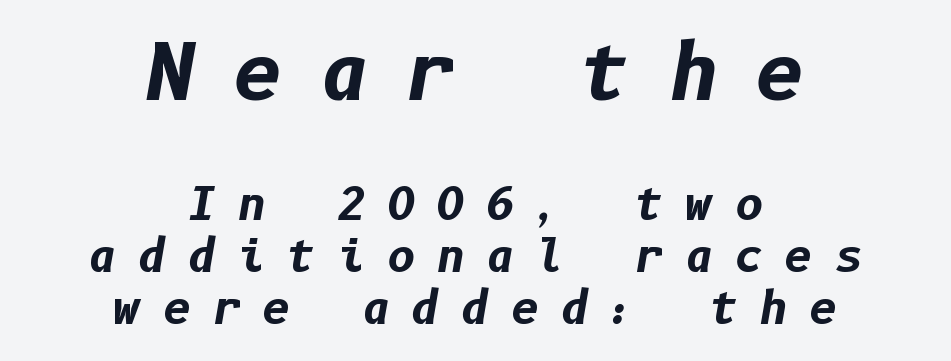
Q: Is the text bold? A: Yes.
Q: Is the text italic (slanted)? A: Yes, it leans right by about 10 degrees.
Q: Is the text underlined? A: No.
Q: How is the paragraph aligned? A: Centered.
Q: Is the spacing between letters normal or unusually wide? A: Unusually wide.
Q: Which block of text is set in a larger size, the first (top) or the second (bottom)? A: The first (top) one.
Q: Width (condensed, normal, or wide)? A: Normal.
Q: Stroke contrast? A: Low.
Q: x-height? A: Medium.
